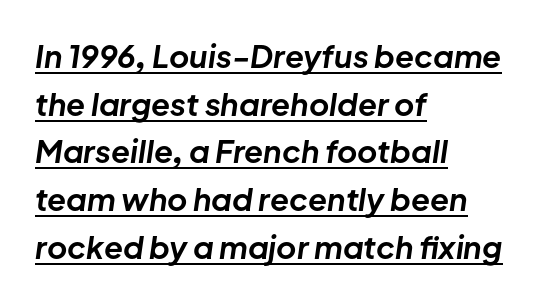
{"italic": "yes", "lean": "right", "slant_degrees": 8, "bold": "yes", "weight": "bold", "width": "normal", "stroke_contrast": "low", "x_height": "medium", "monospaced": "no", "underline": "yes", "align": "left", "line_spacing": "normal", "line_spacing_ratio": 1.54, "letter_spacing": "normal", "letter_spacing_em": 0.0, "glyph_px": 31}
